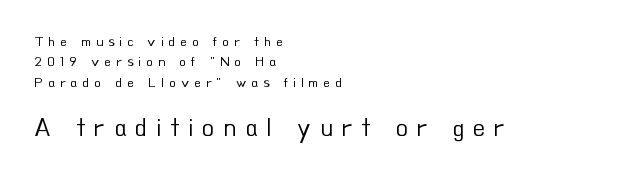
Unbolded letterforms with no extra heft. The baseline area is clear. What's the leading like? Ordinary, nothing unusual. Between one letter and the next there's a generous, obvious gap. One-word summary of the alignment: left. The typography opts for an upright posture over an oblique one.
